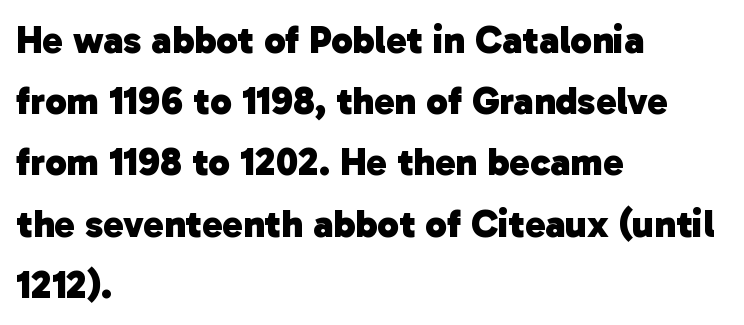
Q: Is the text bold? A: Yes.
Q: Is the typeface a serif or a sans-serif typeface? A: Sans-serif.
Q: Is the text underlined? A: No.
Q: How is the paragraph aligned? A: Left-aligned.
Q: Is the spacing between letters normal or unusually wide? A: Normal.
Q: Is the spacing between lines tight, normal or loose? A: Normal.
Q: Width (condensed, normal, or wide)? A: Normal.
Q: Stroke contrast? A: Low.
Q: x-height? A: Medium.
Q: Monospaced? A: No.
